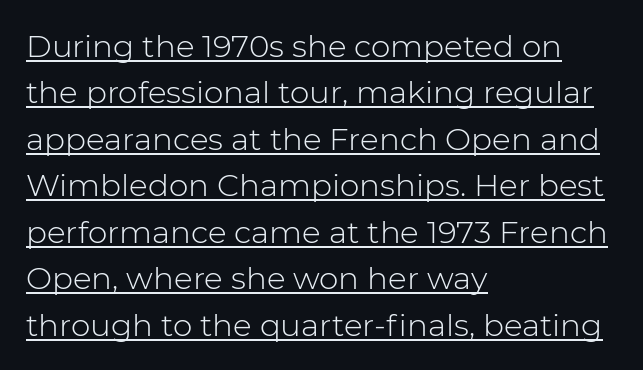
Visually the block forms a straight wall on the left and a jagged coastline on the right. Counters stay open thanks to moderate or lighter strokes. Underline: present. The letters sit at their default tracking, neither squeezed nor spread.
